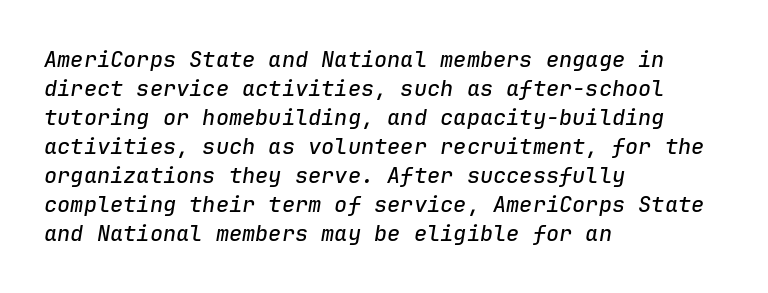
Nobody touched the tracking dial on this one. Type without underlining. Notice how descenders clear the ascenders below comfortably — that's standard leading. Notice how the passage keeps a crisp vertical edge on the left only. Does the lettering tilt? It does — this is italic.
